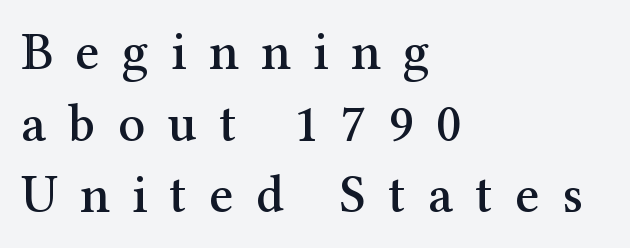
You could only call the tracking loose — the letters float apart. Looks like regular typesetting: each glyph gets only the width it needs. Check under the words: just untouched page. Short and long lines alike share a common starting point at left. The designer went with a serif here, giving each stem small feet. This is the regular roman posture of the typeface.
